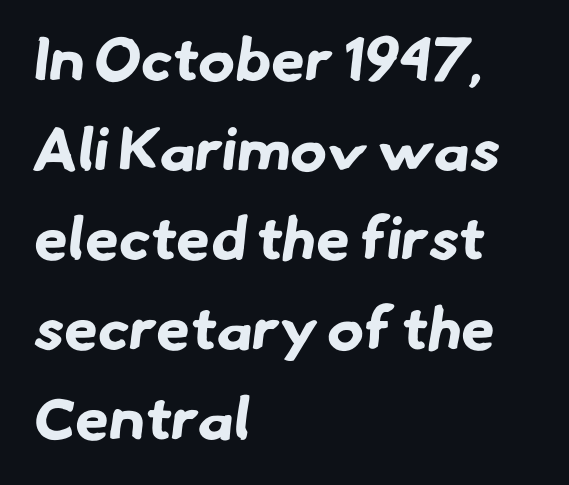
{"serif": "no", "bold": "yes", "weight": "bold", "width": "normal", "stroke_contrast": "low", "x_height": "small", "monospaced": "no", "underline": "no", "align": "left", "line_spacing": "normal", "line_spacing_ratio": 1.47, "letter_spacing": "normal", "letter_spacing_em": 0.0, "glyph_px": 61}
